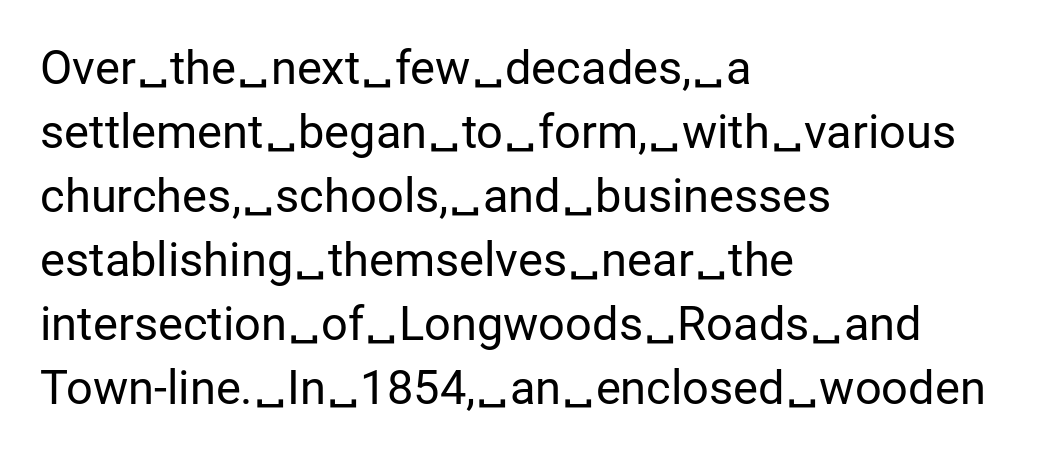
The image shows 47 px regular-weight sans-serif type, upright; set left-aligned, normal line spacing (1.36x), normal letter spacing, not underlined; low stroke contrast and a medium x-height.
